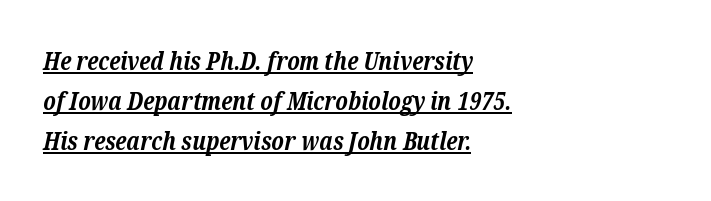
The image shows 25 px bold type, italic (leaning right); set left-aligned, normal line spacing (1.6x), normal letter spacing, underlined.
